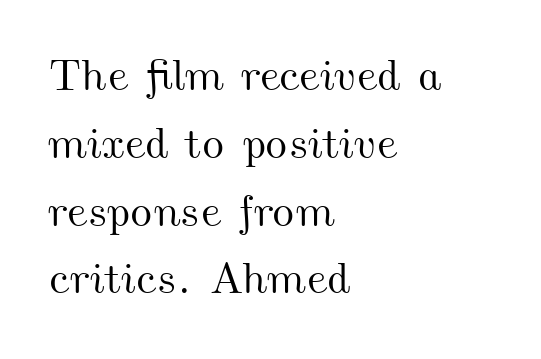
Do the characters align in a grid? No, the font is proportional. One glance says typical: line gaps are just what's usual. Nobody touched the tracking dial on this one. Only glyphs here, with clear space below each row. The lines in this sample share a left origin and differ only in where they stop.
